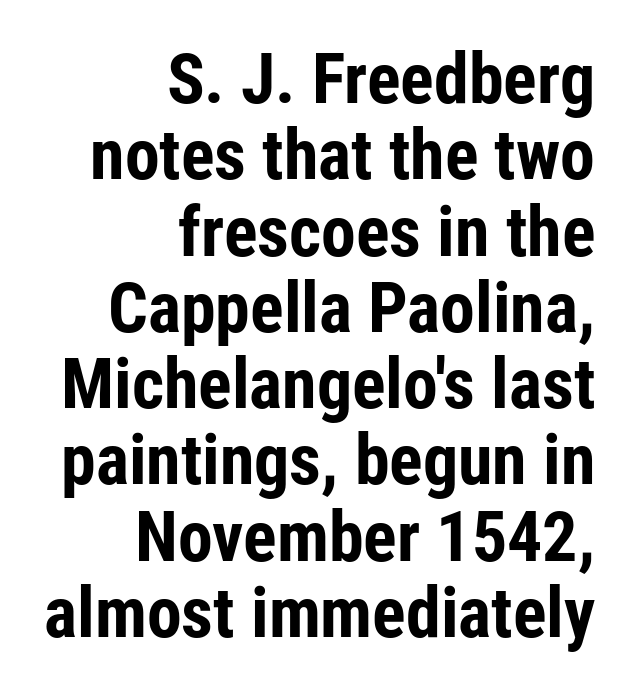
{"serif": "no", "italic": "no", "bold": "yes", "weight": "bold", "width": "condensed", "stroke_contrast": "low", "x_height": "medium", "monospaced": "no", "underline": "no", "align": "right", "line_spacing": "tight", "line_spacing_ratio": 1.09, "letter_spacing": "normal", "letter_spacing_em": 0.0, "glyph_px": 70}
